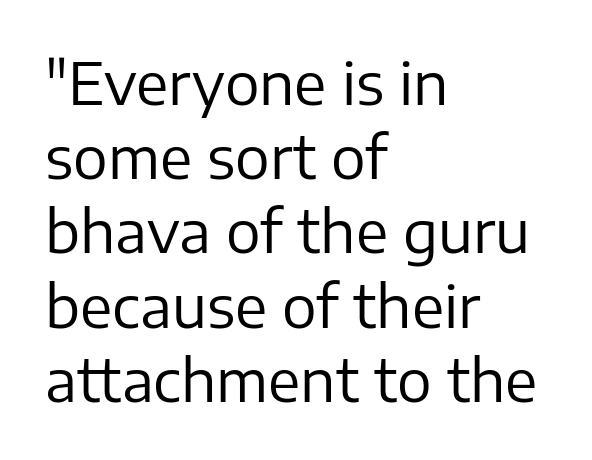
The image shows 58 px regular-weight sans-serif type, upright; set left-aligned, normal line spacing (1.28x), normal letter spacing, not underlined; low stroke contrast and a medium x-height.
